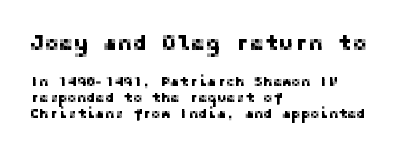
Check under the words: just untouched page. Reading down the block, your eye returns to a fixed left position each line. Characters follow at the spacing the type designer built in. Does the bottom block carry the larger type? No, the top block does.
